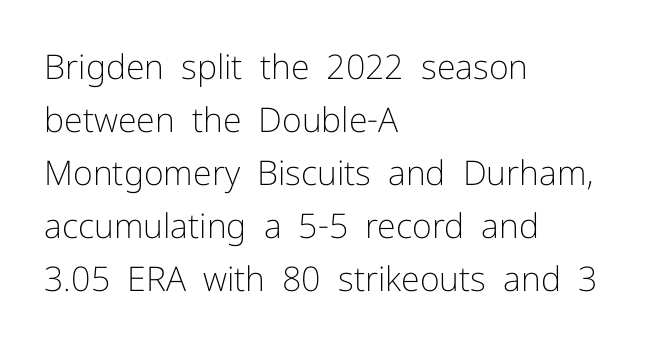
{"serif": "no", "italic": "no", "bold": "no", "weight": "light", "width": "normal", "stroke_contrast": "low", "x_height": "medium", "monospaced": "no", "underline": "no", "align": "left", "line_spacing": "normal", "line_spacing_ratio": 1.56, "letter_spacing": "normal", "letter_spacing_em": 0.0, "glyph_px": 34}
